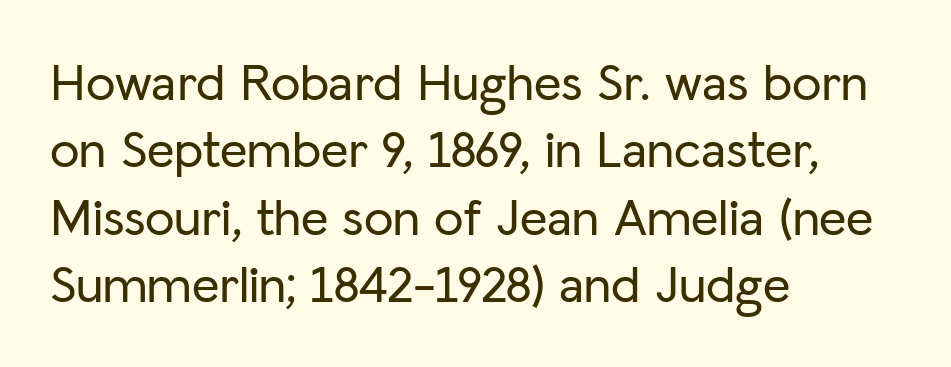
Q: Is the text italic (slanted)? A: No, it is upright.
Q: Is the typeface a serif or a sans-serif typeface? A: Sans-serif.
Q: Is the text underlined? A: No.
Q: How is the paragraph aligned? A: Left-aligned.
Q: Is the spacing between letters normal or unusually wide? A: Normal.
Q: Is the spacing between lines tight, normal or loose? A: Normal.
Q: Width (condensed, normal, or wide)? A: Normal.
Q: Stroke contrast? A: Low.
Q: x-height? A: Medium.
Q: Monospaced? A: No.
